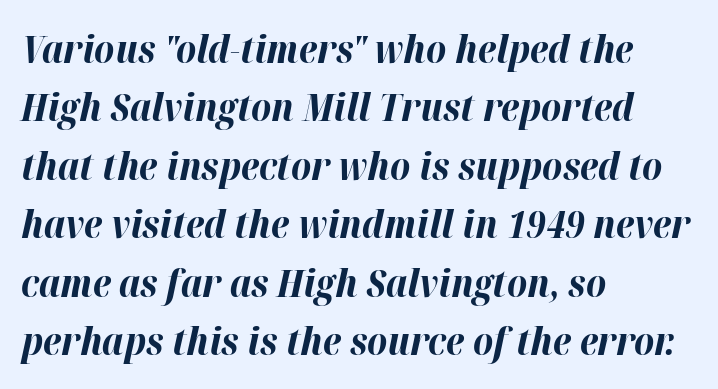
Heft: maximum for text — a bold. Italic? Definitely — the glyphs are oblique. Underline: absent. Left-aligned paragraph, ragged on the right. Tracking value appears to be zero — textbook default spacing.
